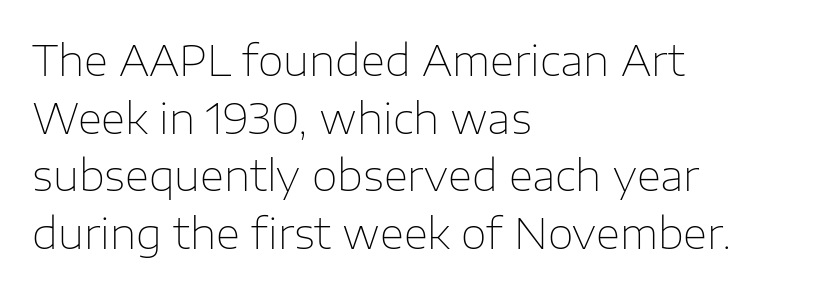
Q: Is the text bold? A: No.
Q: Is the text italic (slanted)? A: No, it is upright.
Q: Is the typeface a serif or a sans-serif typeface? A: Sans-serif.
Q: Is the text underlined? A: No.
Q: How is the paragraph aligned? A: Left-aligned.
Q: Is the spacing between letters normal or unusually wide? A: Normal.
Q: Is the spacing between lines tight, normal or loose? A: Normal.
Q: Width (condensed, normal, or wide)? A: Normal.
Q: Stroke contrast? A: Low.
Q: x-height? A: Medium.
Q: Monospaced? A: No.
